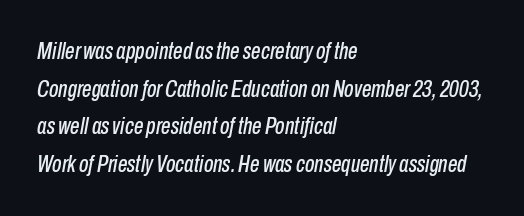
{"italic": "yes", "lean": "right", "slant_degrees": 10, "underline": "no", "align": "left", "line_spacing": "normal", "line_spacing_ratio": 1.57, "letter_spacing": "normal", "letter_spacing_em": 0.0, "glyph_px": 24}
